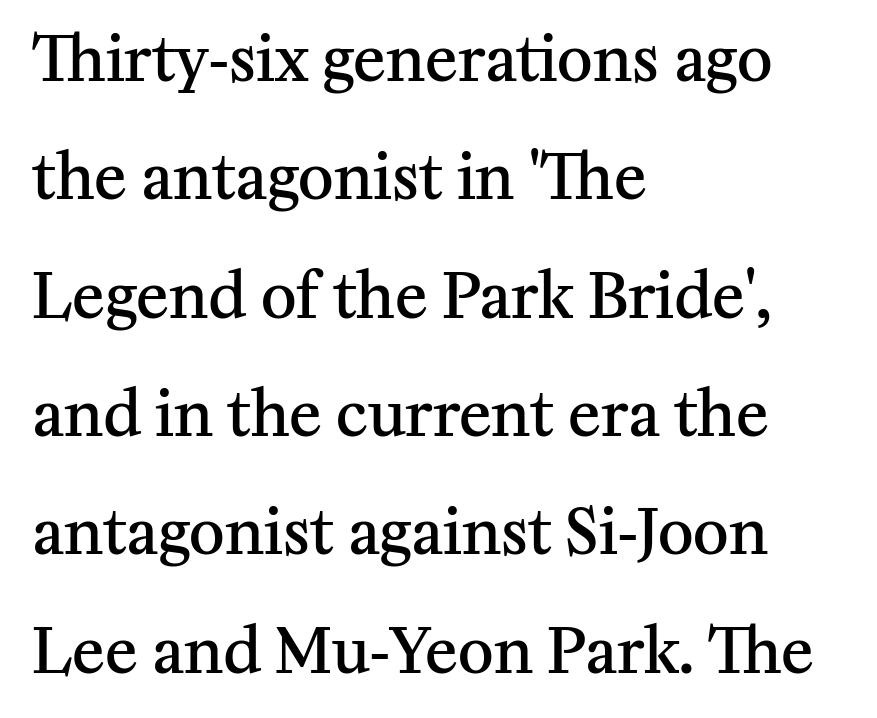
Q: Is the text bold? A: Semi-bold.
Q: Is the text italic (slanted)? A: No, it is upright.
Q: Is the typeface a serif or a sans-serif typeface? A: Serif.
Q: Is the text underlined? A: No.
Q: How is the paragraph aligned? A: Left-aligned.
Q: Is the spacing between letters normal or unusually wide? A: Normal.
Q: Is the spacing between lines tight, normal or loose? A: Loose.
Q: Width (condensed, normal, or wide)? A: Normal.
Q: Stroke contrast? A: Medium.
Q: x-height? A: Medium.
Q: Monospaced? A: No.
